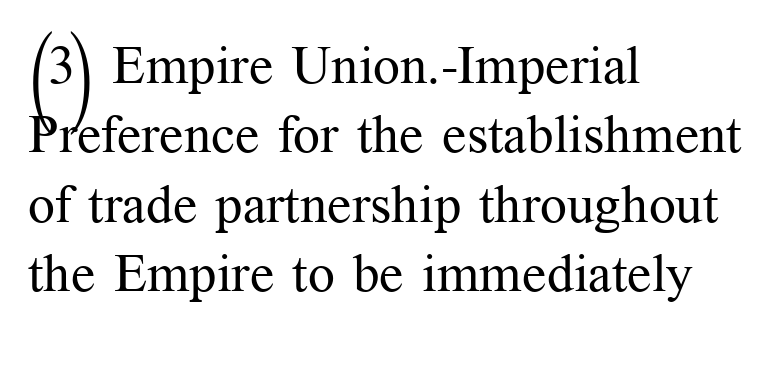
The image shows 53 px regular-weight serif type, upright; set left-aligned, normal line spacing (1.31x), normal letter spacing, not underlined; medium stroke contrast and a medium x-height.
